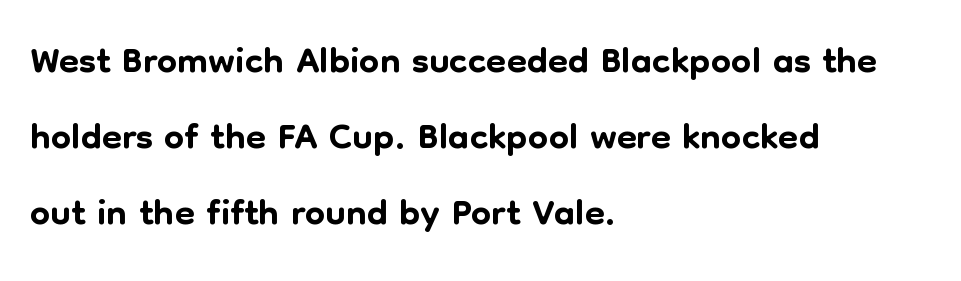
Tracking value appears to be zero — textbook default spacing. If you drew a line through each stem, it would be perfectly vertical. Glance below the letters and you will spot only blank space. A typesetter would call this leading conventional body-copy spacing. Leftover space on each line is placed entirely after the last word.
